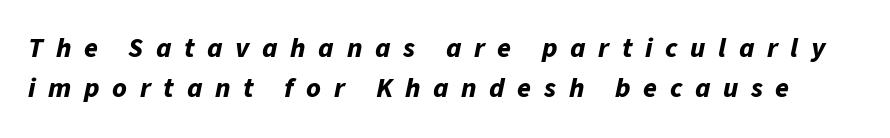
The image shows 28 px bold type, italic (leaning right); set normal line spacing (1.43x), unusually wide letter spacing (+0.45 em), not underlined; low stroke contrast and a medium x-height.
